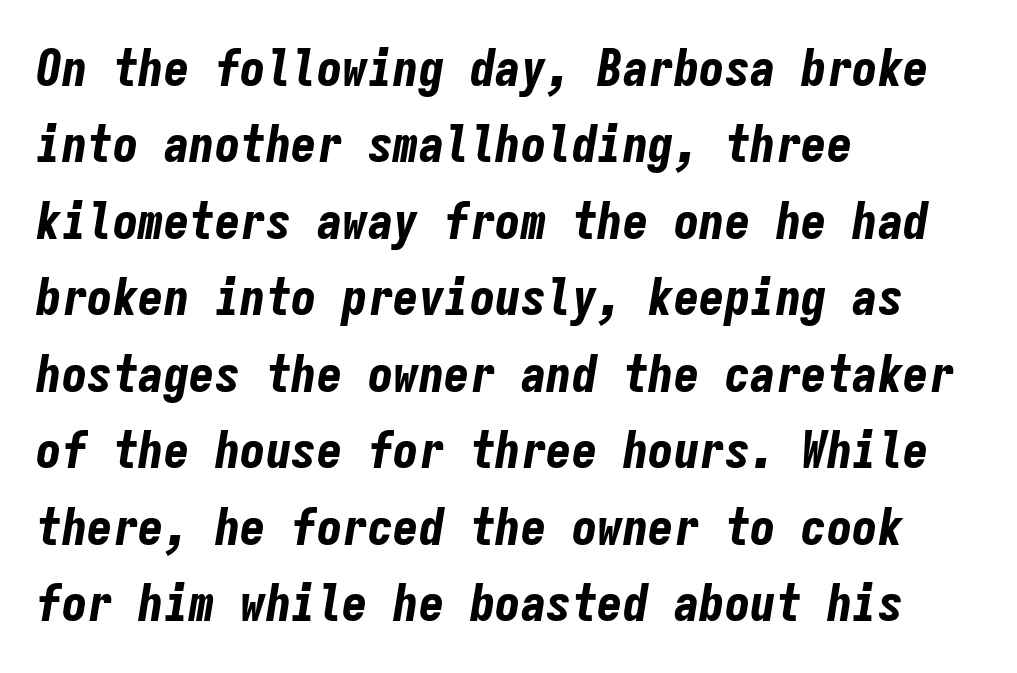
{"italic": "yes", "lean": "right", "slant_degrees": 9, "bold": "yes", "weight": "bold", "width": "condensed", "stroke_contrast": "low", "x_height": "medium", "monospaced": "yes", "underline": "no", "align": "left", "line_spacing": "normal", "line_spacing_ratio": 1.5, "letter_spacing": "normal", "letter_spacing_em": 0.0, "glyph_px": 51}
